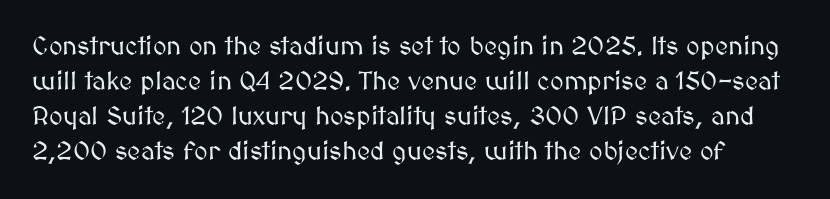
{"italic": "no", "underline": "no", "line_spacing": "normal", "line_spacing_ratio": 1.34, "letter_spacing": "normal", "letter_spacing_em": 0.0, "glyph_px": 26}
